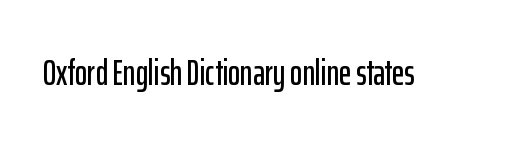
Q: Is the text italic (slanted)? A: No, it is upright.
Q: Is the typeface a serif or a sans-serif typeface? A: Sans-serif.
Q: Is the text underlined? A: No.
Q: Is the spacing between letters normal or unusually wide? A: Normal.
Q: Width (condensed, normal, or wide)? A: Condensed.
Q: Stroke contrast? A: Low.
Q: x-height? A: Medium.
Q: Monospaced? A: No.
